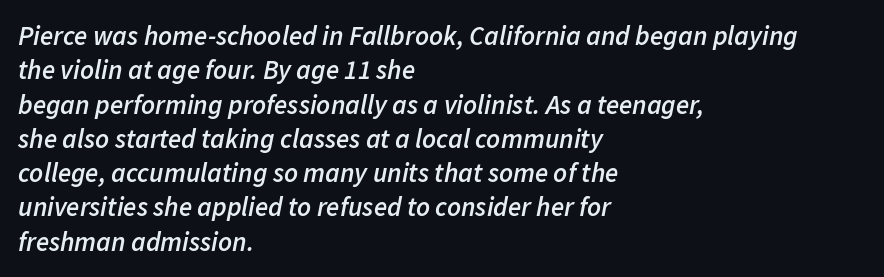
The zone under the glyphs is completely vacant. This block has exactly the height ordinary leading produces. The type is set solid horizontally, with unmodified tracking. Leftover space on each line is placed entirely after the last word. Looking at the ascenders, they clearly lean. Weight check: semibold — heavier than regular, not quite bold.
